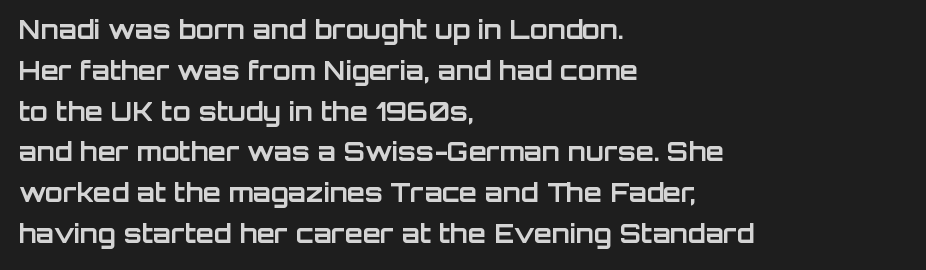
The image shows 26 px bold type, upright; set left-aligned, normal line spacing (1.57x), normal letter spacing, not underlined.
